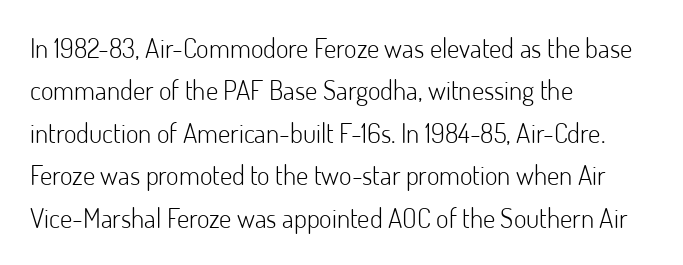
{"italic": "no", "bold": "no", "underline": "no", "align": "left", "line_spacing": "normal", "line_spacing_ratio": 1.57, "letter_spacing": "normal", "letter_spacing_em": 0.0, "glyph_px": 27}
